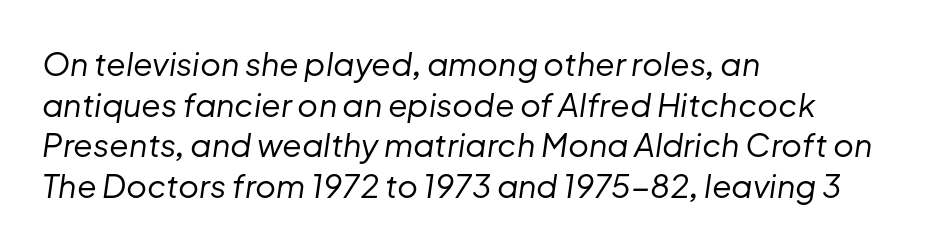
Q: Is the text bold? A: No.
Q: Is the text italic (slanted)? A: Yes, it leans right by about 8 degrees.
Q: Is the text underlined? A: No.
Q: How is the paragraph aligned? A: Left-aligned.
Q: Is the spacing between letters normal or unusually wide? A: Normal.
Q: Is the spacing between lines tight, normal or loose? A: Normal.
Q: Width (condensed, normal, or wide)? A: Normal.
Q: Stroke contrast? A: Low.
Q: x-height? A: Medium.
Q: Monospaced? A: No.
